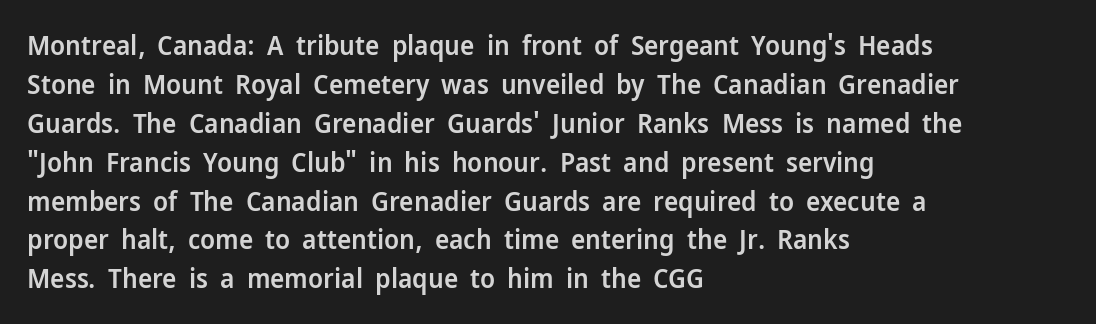
The image shows 27 px text type, upright; set left-aligned, normal line spacing (1.44x), normal letter spacing, not underlined.
